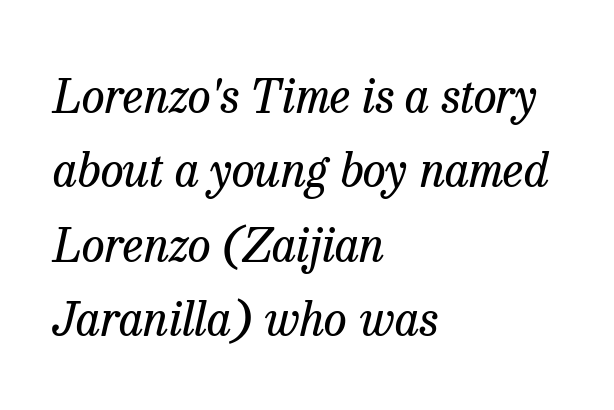
Q: Is the text bold? A: No.
Q: Is the text italic (slanted)? A: Yes, it leans right by about 13 degrees.
Q: Is the typeface a serif or a sans-serif typeface? A: Serif.
Q: Is the text underlined? A: No.
Q: How is the paragraph aligned? A: Left-aligned.
Q: Is the spacing between letters normal or unusually wide? A: Normal.
Q: Is the spacing between lines tight, normal or loose? A: Normal.
Q: Width (condensed, normal, or wide)? A: Normal.
Q: Stroke contrast? A: Low.
Q: x-height? A: Medium.
Q: Monospaced? A: No.
